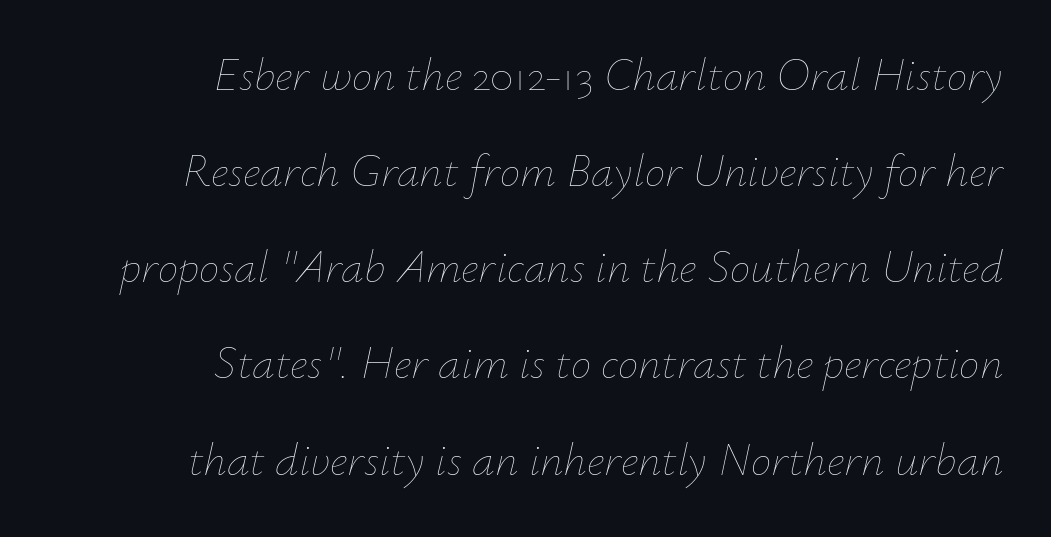
{"italic": "yes", "lean": "right", "slant_degrees": 12, "bold": "no", "weight": "thin", "width": "normal", "stroke_contrast": "low", "x_height": "small", "monospaced": "no", "underline": "no", "align": "right", "line_spacing": "loose", "line_spacing_ratio": 2.09, "letter_spacing": "normal", "letter_spacing_em": 0.0, "glyph_px": 46}
